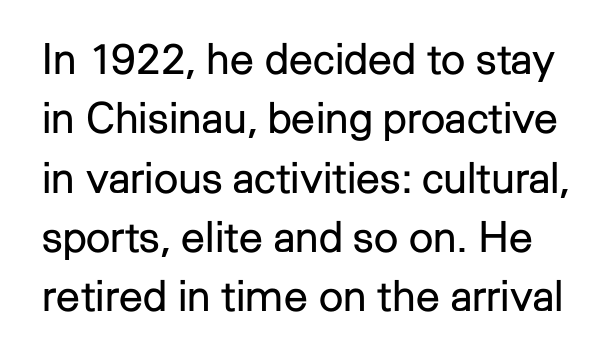
The image shows 43 px regular-weight sans-serif type, upright; set normal line spacing (1.38x), normal letter spacing, not underlined; low stroke contrast and a medium x-height.
